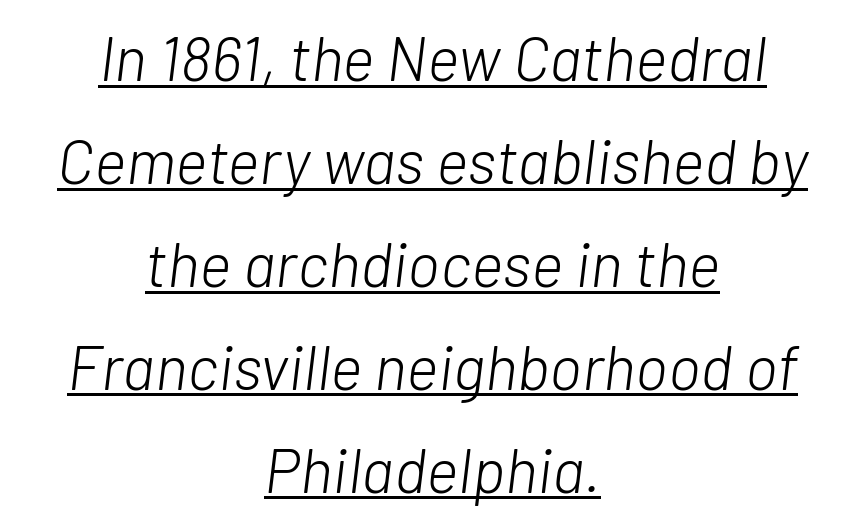
{"italic": "yes", "lean": "right", "slant_degrees": 7, "bold": "no", "weight": "light", "width": "normal", "stroke_contrast": "low", "x_height": "medium", "monospaced": "no", "underline": "yes", "align": "center", "line_spacing": "normal", "line_spacing_ratio": 1.66, "letter_spacing": "normal", "letter_spacing_em": 0.0, "glyph_px": 62}
